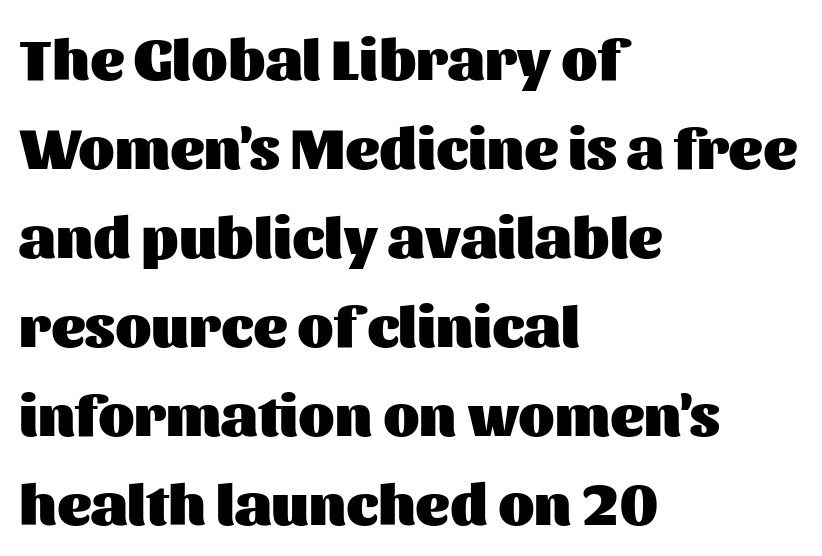
Q: Is the text bold? A: Yes.
Q: Is the text italic (slanted)? A: No, it is upright.
Q: Is the typeface a serif or a sans-serif typeface? A: Sans-serif.
Q: Is the text underlined? A: No.
Q: How is the paragraph aligned? A: Left-aligned.
Q: Is the spacing between letters normal or unusually wide? A: Normal.
Q: Is the spacing between lines tight, normal or loose? A: Normal.
Q: Width (condensed, normal, or wide)? A: Normal.
Q: Stroke contrast? A: Medium.
Q: x-height? A: Medium.
Q: Monospaced? A: No.
